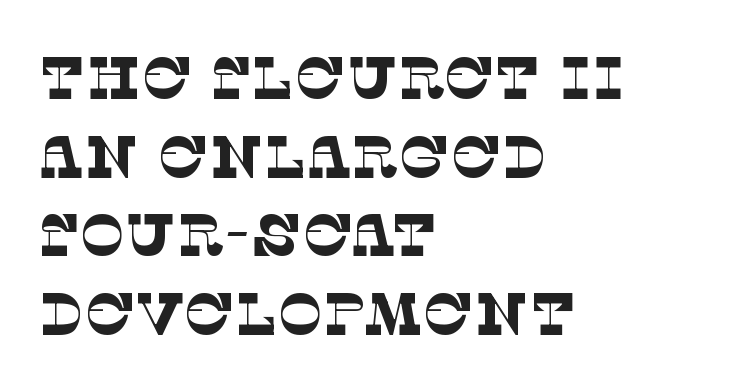
The lines are quadded left. The passage shown is not bold in any degree. The rendering uses natural spacing where letterforms have individual widths. The strip under each line holds only bare page. The rendering uses a moderate line-height, typical for paragraphs. This is serif lettering, the kind often seen in printed books.
